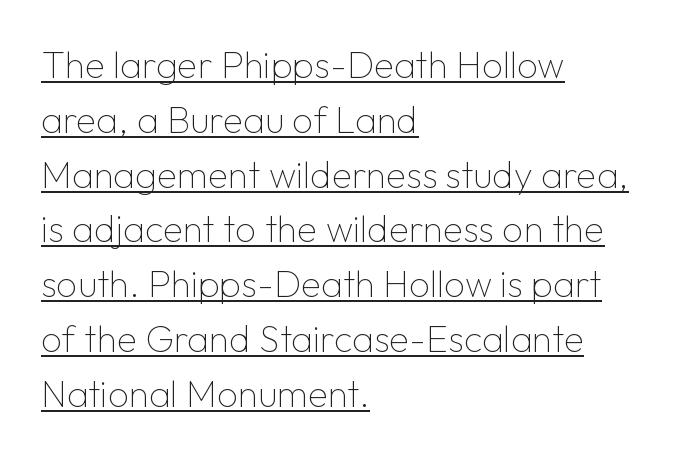
Q: Is the text bold? A: No.
Q: Is the text italic (slanted)? A: No, it is upright.
Q: Is the typeface a serif or a sans-serif typeface? A: Sans-serif.
Q: Is the text underlined? A: Yes.
Q: How is the paragraph aligned? A: Left-aligned.
Q: Is the spacing between letters normal or unusually wide? A: Normal.
Q: Is the spacing between lines tight, normal or loose? A: Normal.
Q: Width (condensed, normal, or wide)? A: Normal.
Q: Stroke contrast? A: Low.
Q: x-height? A: Medium.
Q: Monospaced? A: No.
